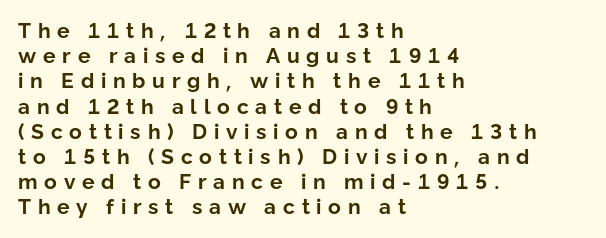
{"italic": "no", "bold": "yes", "underline": "no", "align": "left", "line_spacing_ratio": 1.2, "letter_spacing": "wide", "letter_spacing_em": 0.32, "glyph_px": 21}
